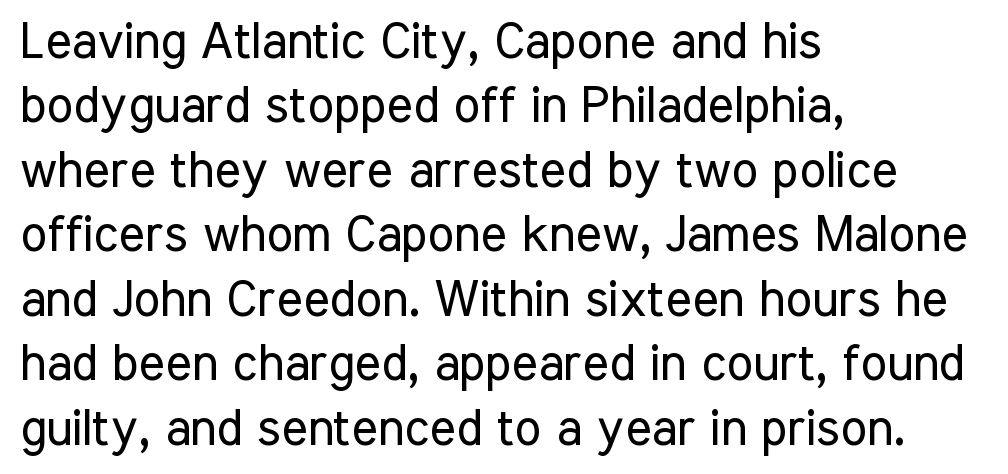
The image shows 50 px regular-weight, condensed sans-serif type, upright; set left-aligned, normal line spacing (1.29x), normal letter spacing, not underlined; low stroke contrast and a medium x-height.
